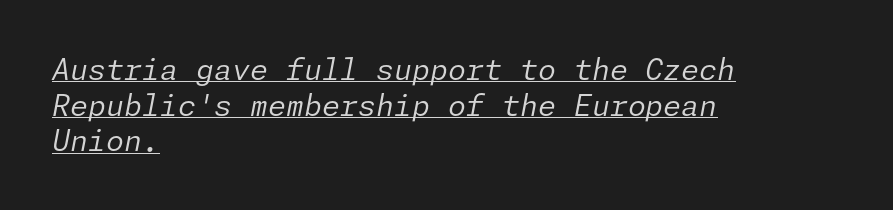
The passage shown is underscored from start to finish. The passage shown leans; its letterforms are oblique. A quiet, ordinary-to-light weight characterises the typeface. Line beginnings align vertically; line endings do not. Here the glyphs are tracked normally, forming tight word shapes.
